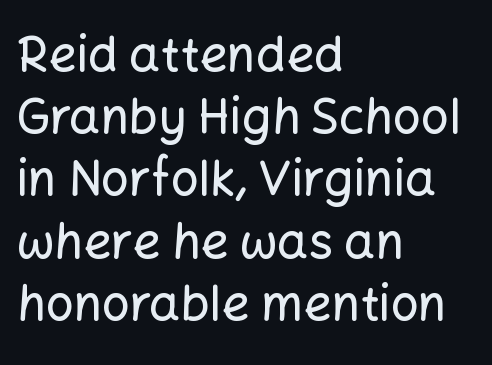
{"serif": "no", "italic": "no", "width": "normal", "stroke_contrast": "low", "x_height": "medium", "monospaced": "no", "underline": "no", "align": "left", "line_spacing": "normal", "line_spacing_ratio": 1.27, "letter_spacing": "normal", "letter_spacing_em": 0.0, "glyph_px": 49}
